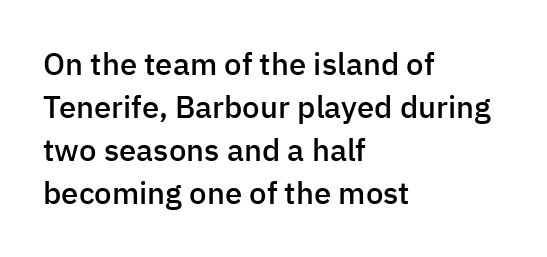
Q: Is the text bold? A: Semi-bold.
Q: Is the text italic (slanted)? A: No, it is upright.
Q: Is the typeface a serif or a sans-serif typeface? A: Sans-serif.
Q: Is the text underlined? A: No.
Q: How is the paragraph aligned? A: Left-aligned.
Q: Is the spacing between letters normal or unusually wide? A: Normal.
Q: Is the spacing between lines tight, normal or loose? A: Normal.
Q: Width (condensed, normal, or wide)? A: Normal.
Q: Stroke contrast? A: Low.
Q: x-height? A: Medium.
Q: Monospaced? A: No.
